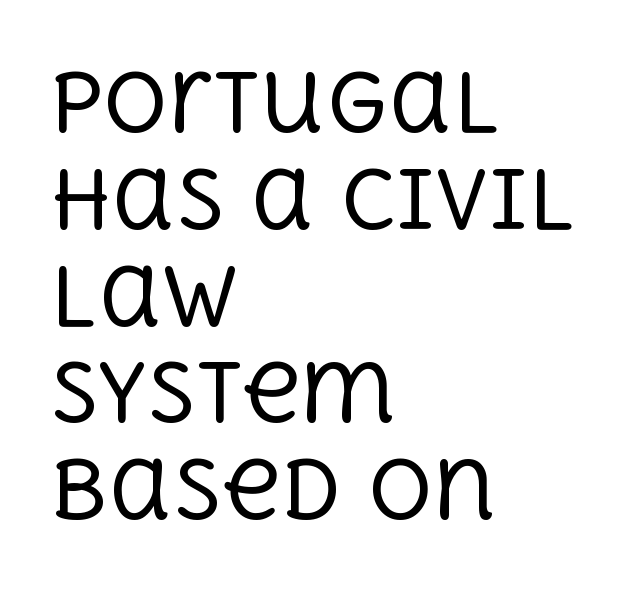
In terms of posture, this sample is upright. These lines keep a tight, regular rhythm from letter to letter. The baseline area is clear. Classification — serif.
